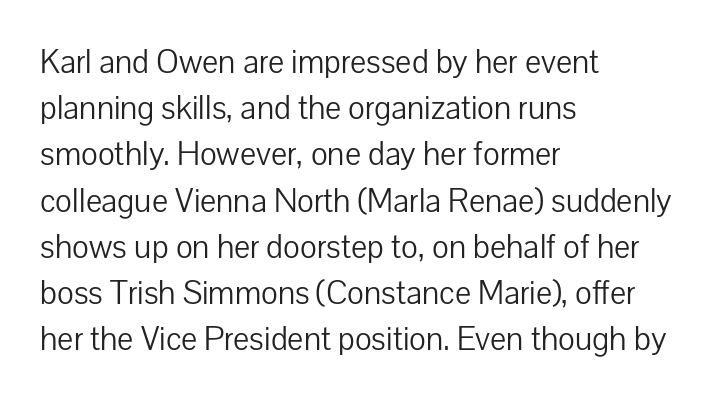
Q: Is the text bold? A: No.
Q: Is the text italic (slanted)? A: No, it is upright.
Q: Is the typeface a serif or a sans-serif typeface? A: Sans-serif.
Q: Is the text underlined? A: No.
Q: How is the paragraph aligned? A: Left-aligned.
Q: Is the spacing between letters normal or unusually wide? A: Normal.
Q: Is the spacing between lines tight, normal or loose? A: Normal.
Q: Width (condensed, normal, or wide)? A: Normal.
Q: Stroke contrast? A: Low.
Q: x-height? A: Medium.
Q: Monospaced? A: No.
